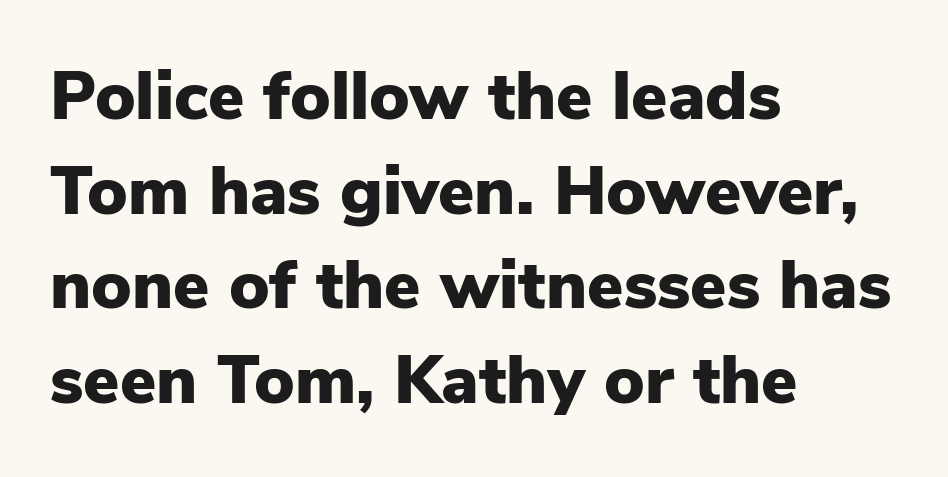
The image shows 68 px heavy sans-serif type, upright; set left-aligned, normal line spacing (1.39x), normal letter spacing, not underlined; low stroke contrast and a medium x-height.
